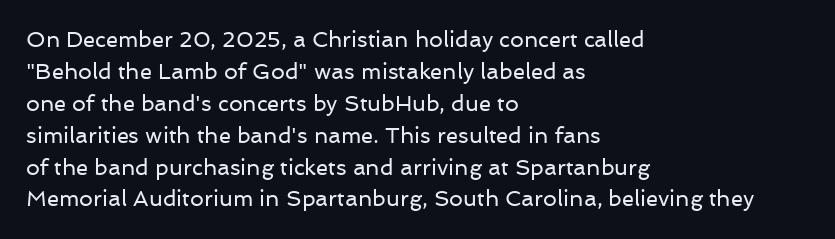
{"italic": "no", "bold": "no", "underline": "no", "align": "left", "line_spacing": "normal", "line_spacing_ratio": 1.45, "letter_spacing": "normal", "letter_spacing_em": 0.0, "glyph_px": 22}
